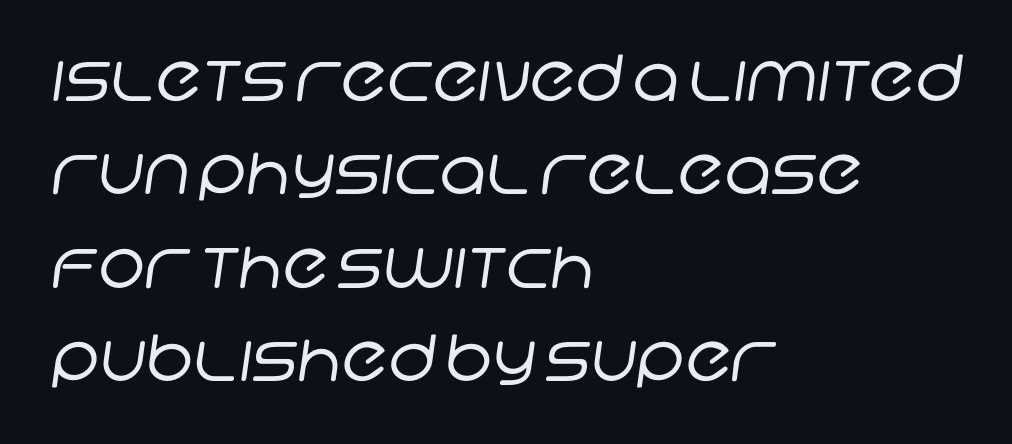
The typesetting does not lean heavy: it is not bold. Varying glyph widths throughout — classic text-font behaviour. Stroke terminals: plain, sans-serif. Words float on clear page, feet unadorned.
